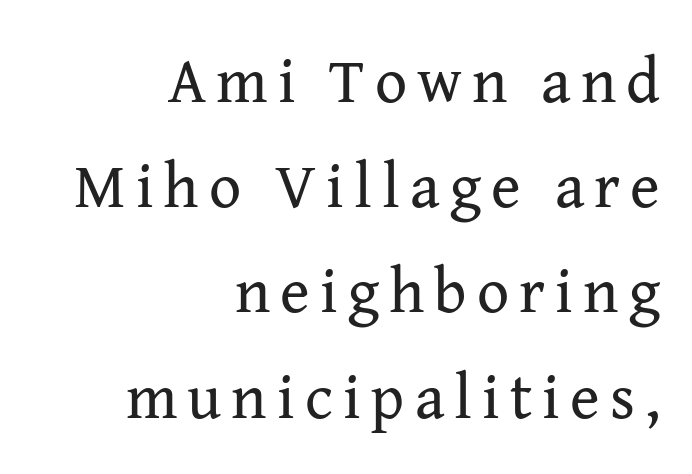
Ordinary non-slanted type is in use. The area under the type is left untouched. The type family on display is of the serif kind. The rag falls on the left side of this text block. This block has exactly the height ordinary leading produces. This sample has the flowing, uneven cadence of proportional lettering.
